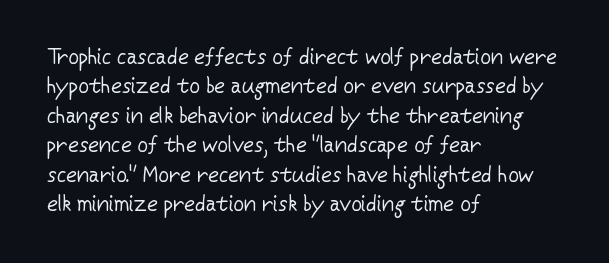
{"italic": "no", "bold": "no", "underline": "no", "align": "left", "line_spacing": "normal", "line_spacing_ratio": 1.4, "letter_spacing": "normal", "letter_spacing_em": 0.0, "glyph_px": 21}
